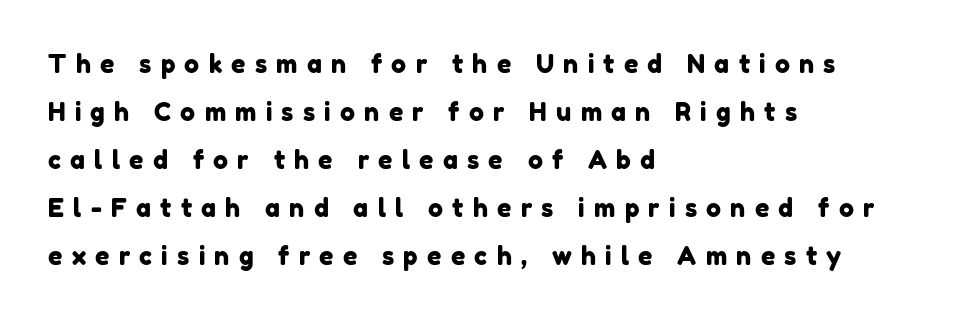
The image shows 25 px text type; set left-aligned, loose line spacing (1.92x), unusually wide letter spacing (+0.37 em), not underlined.
